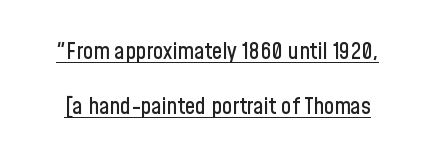
Q: Is the text italic (slanted)? A: No, it is upright.
Q: Is the text underlined? A: Yes.
Q: Is the spacing between letters normal or unusually wide? A: Normal.
Q: Is the spacing between lines tight, normal or loose? A: Loose.
